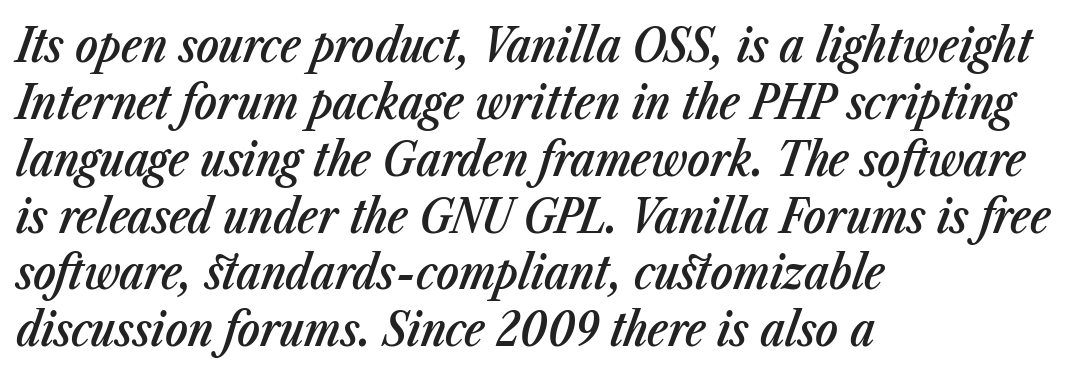
Q: Is the text bold? A: Semi-bold.
Q: Is the text italic (slanted)? A: Yes, it leans right by about 23 degrees.
Q: Is the text underlined? A: No.
Q: How is the paragraph aligned? A: Left-aligned.
Q: Is the spacing between letters normal or unusually wide? A: Normal.
Q: Width (condensed, normal, or wide)? A: Condensed.
Q: Stroke contrast? A: Low.
Q: x-height? A: Medium.
Q: Monospaced? A: No.
